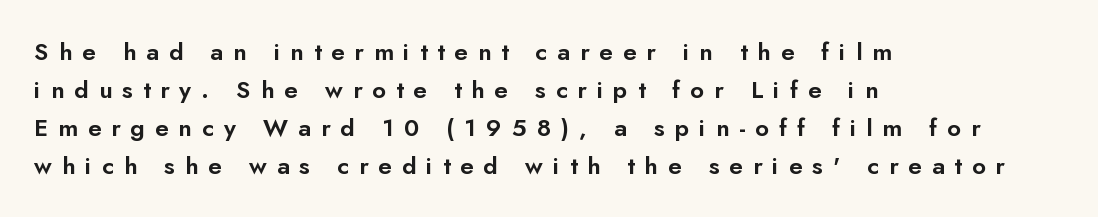
The image shows 24 px text type, upright; set left-aligned, normal line spacing (1.58x), unusually wide letter spacing (+0.42 em), not underlined.
